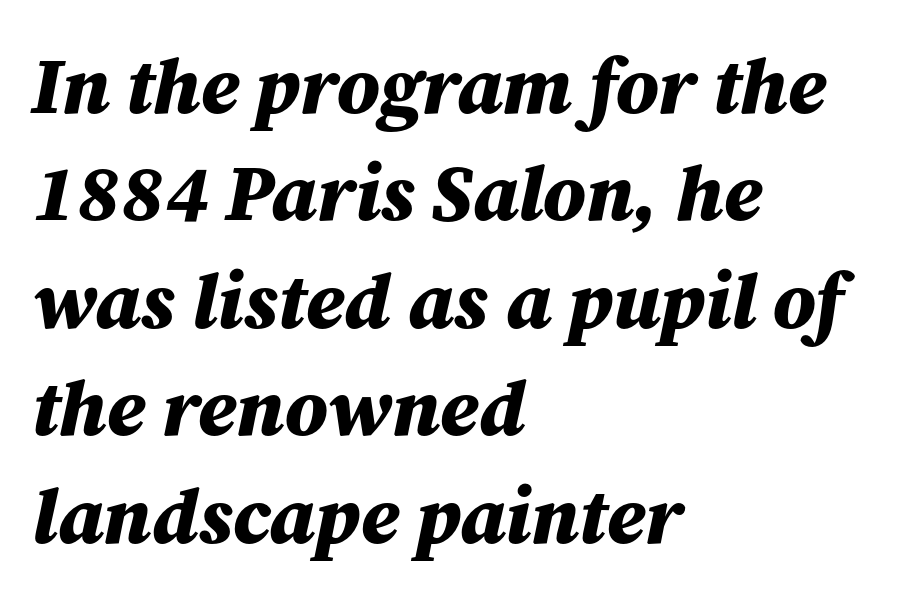
The face used here is proportionally spaced, like ordinary book or web type. Honestly, the letter spacing is just normal — you wouldn't notice it. Horizontal bands of white between lines are of average thickness. On the weight axis this lands at bold, roughly 700.
